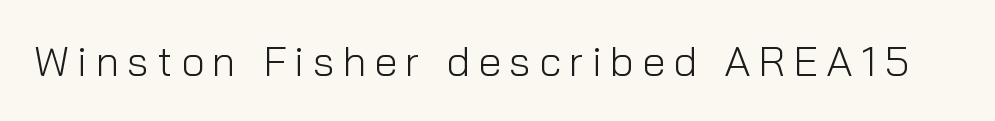
Q: Is the text bold? A: No.
Q: Is the text italic (slanted)? A: No, it is upright.
Q: Is the typeface a serif or a sans-serif typeface? A: Sans-serif.
Q: Is the text underlined? A: No.
Q: Width (condensed, normal, or wide)? A: Normal.
Q: Stroke contrast? A: Low.
Q: x-height? A: Medium.
Q: Monospaced? A: No.
